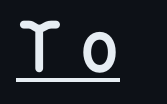
The image shows 80 px condensed sans-serif type, upright; set underlined; low stroke contrast and a large x-height.
